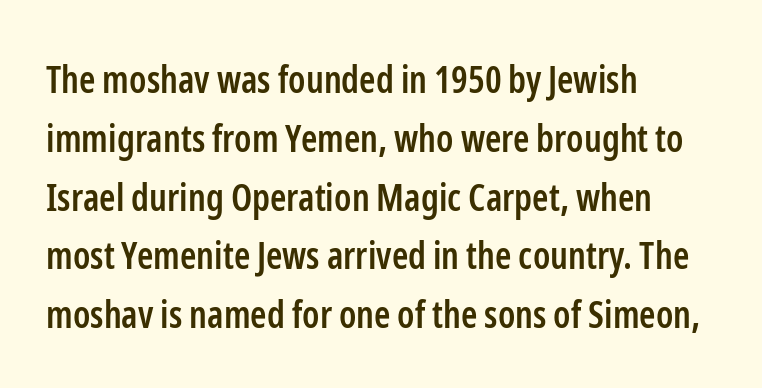
The image shows 37 px semibold, condensed sans-serif type, upright; set left-aligned, normal line spacing (1.59x), normal letter spacing, not underlined; low stroke contrast and a medium x-height.
